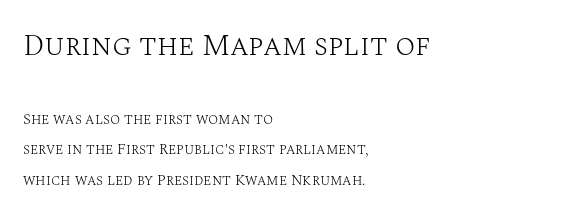
The image shows 30 px light serif type, upright; set left-aligned, loose line spacing (2.03x), normal letter spacing, not underlined; the first (top) block is 2.0x larger; medium stroke contrast and a large x-height.
